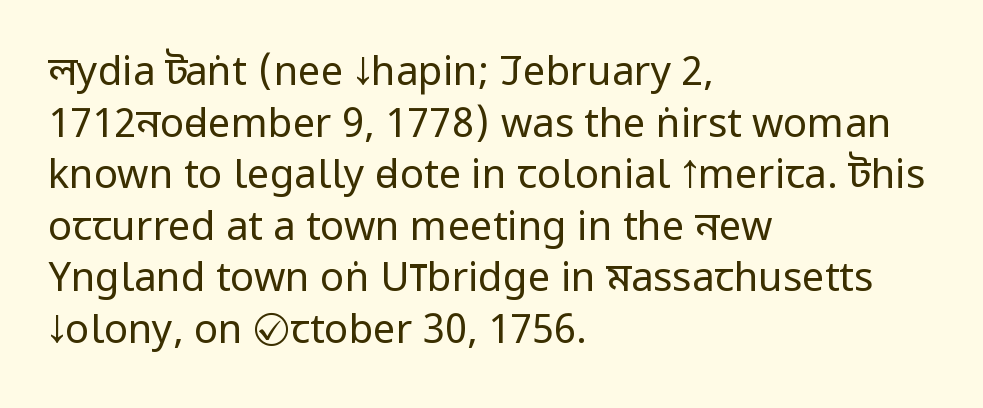
Q: Is the text bold? A: No.
Q: Is the text italic (slanted)? A: No, it is upright.
Q: Is the typeface a serif or a sans-serif typeface? A: Sans-serif.
Q: Is the text underlined? A: No.
Q: How is the paragraph aligned? A: Left-aligned.
Q: Is the spacing between letters normal or unusually wide? A: Normal.
Q: Is the spacing between lines tight, normal or loose? A: Normal.
Q: Width (condensed, normal, or wide)? A: Condensed.
Q: Stroke contrast? A: Low.
Q: x-height? A: Large.
Q: Monospaced? A: No.
